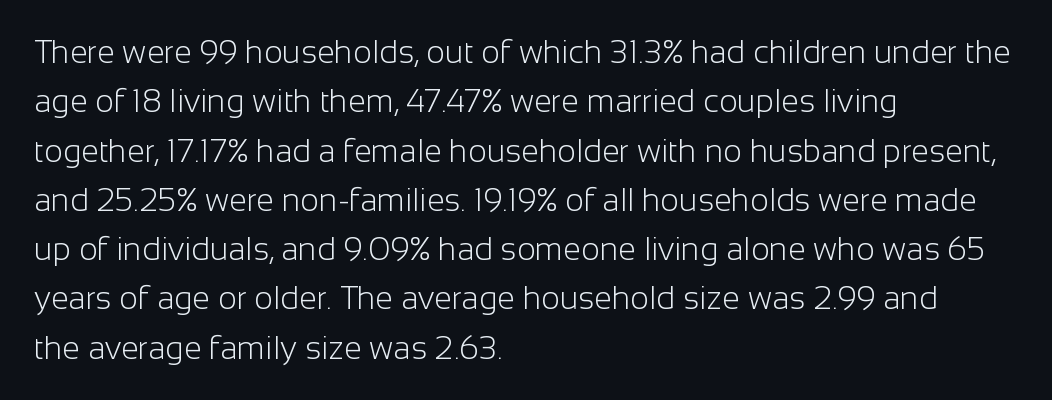
{"serif": "no", "italic": "no", "bold": "no", "weight": "light", "width": "normal", "stroke_contrast": "low", "x_height": "medium", "monospaced": "no", "underline": "no", "align": "left", "line_spacing": "normal", "line_spacing_ratio": 1.54, "letter_spacing": "normal", "letter_spacing_em": 0.0, "glyph_px": 32}
